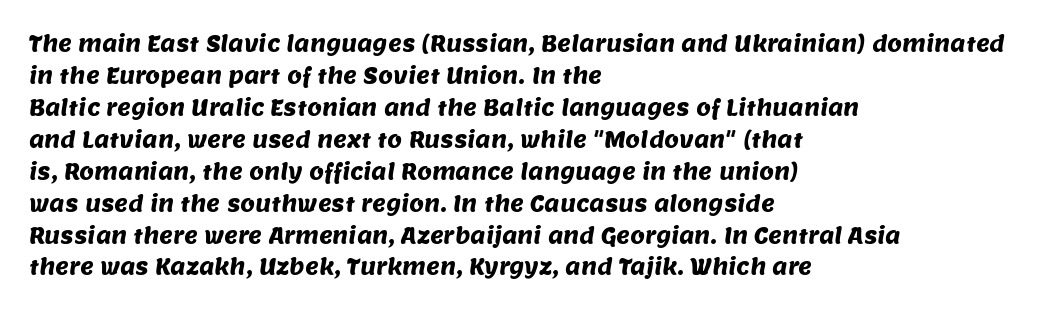
Quick note: interline space is typical. If you drew a ruler down the left edge, every line would touch it. Here the glyphs are tracked normally, forming tight word shapes. Words float on clear page, feet unadorned.
